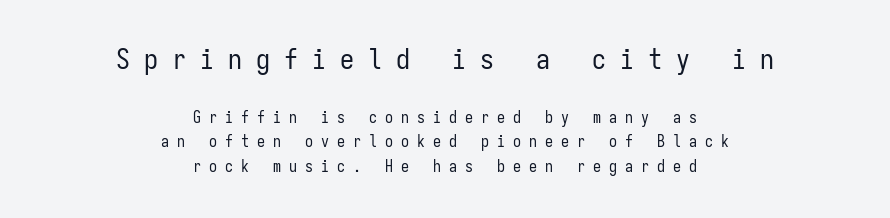
The image shows 28 px regular-weight, condensed sans-serif type, upright, monospaced; set centered, normal line spacing (1.54x), unusually wide letter spacing (+0.5 em), not underlined; the first (top) block is 1.75x larger; low stroke contrast and a medium x-height.
